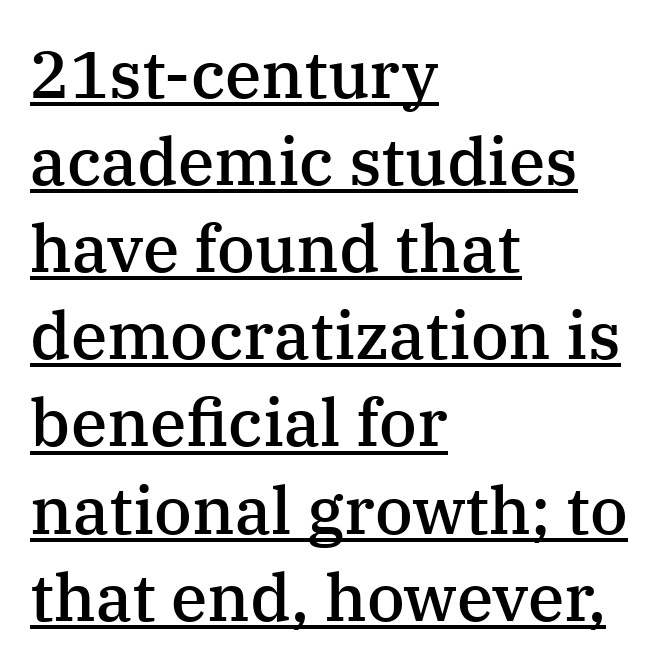
No italicization has been applied; the sample stays upright. Is the letter spacing exaggerated? No — it looks like the ordinary default. The sample's only ornament is a line tracing under the words. What kind of face is this? One with serifs. Emphasis by weight is partial: semibold. Left-aligned paragraph, ragged on the right.
